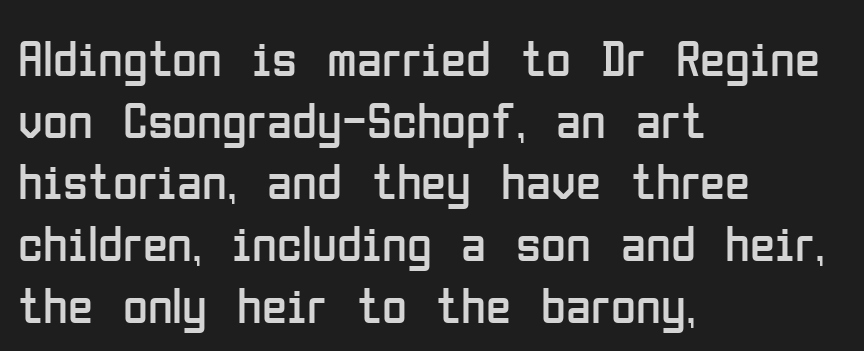
Q: Is the text bold? A: No.
Q: Is the text italic (slanted)? A: No, it is upright.
Q: Is the typeface a serif or a sans-serif typeface? A: Sans-serif.
Q: Is the text underlined? A: No.
Q: How is the paragraph aligned? A: Left-aligned.
Q: Is the spacing between letters normal or unusually wide? A: Normal.
Q: Width (condensed, normal, or wide)? A: Condensed.
Q: Stroke contrast? A: Low.
Q: x-height? A: Medium.
Q: Monospaced? A: No.
